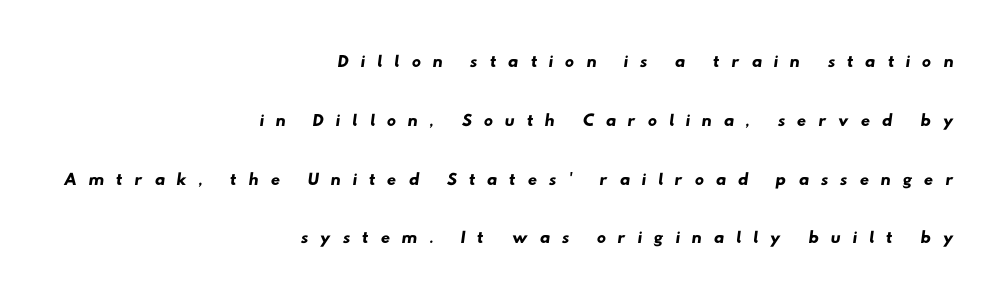
{"underline": "no", "align": "right", "line_spacing": "loose", "line_spacing_ratio": 2.26, "letter_spacing": "wide", "letter_spacing_em": 0.44, "glyph_px": 26}
